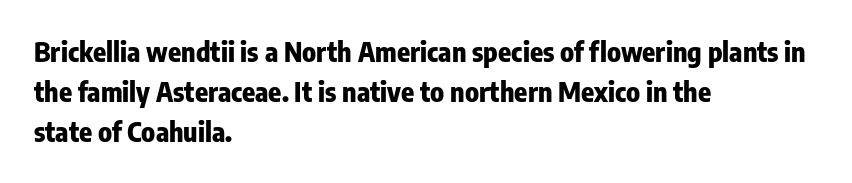
{"italic": "no", "bold": "yes", "underline": "no", "align": "left", "line_spacing": "normal", "line_spacing_ratio": 1.49, "letter_spacing": "normal", "letter_spacing_em": 0.0, "glyph_px": 27}
